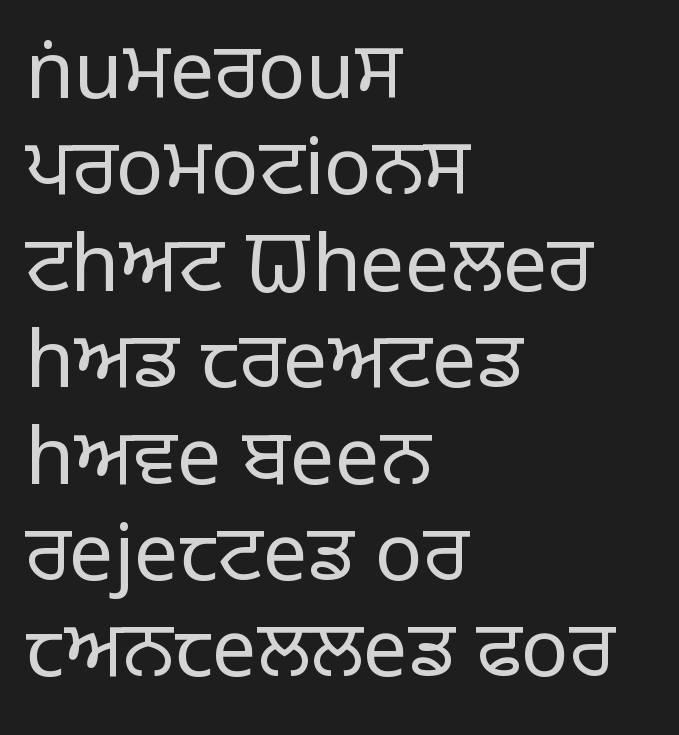
{"serif": "no", "italic": "no", "bold": "no", "weight": "light", "width": "normal", "stroke_contrast": "low", "x_height": "large", "monospaced": "no", "underline": "no", "align": "left", "line_spacing_ratio": 1.22, "letter_spacing": "normal", "letter_spacing_em": 0.0, "glyph_px": 79}
